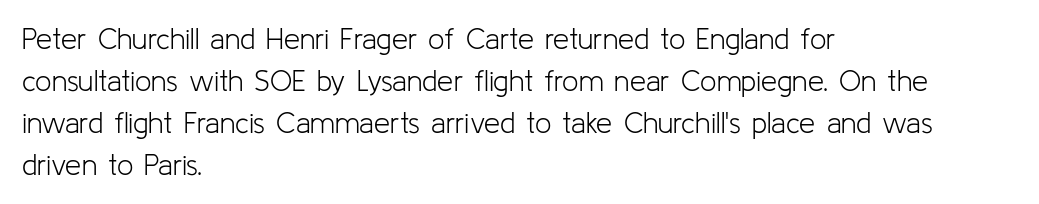
{"serif": "no", "italic": "no", "bold": "no", "weight": "light", "width": "normal", "stroke_contrast": "low", "x_height": "medium", "monospaced": "no", "underline": "no", "align": "left", "line_spacing": "normal", "line_spacing_ratio": 1.45, "letter_spacing": "normal", "letter_spacing_em": 0.0, "glyph_px": 29}
